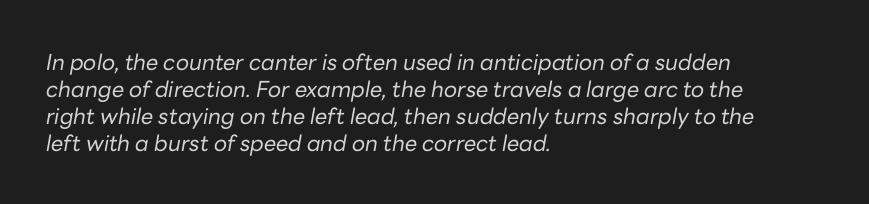
Weight: regular or lighter. The letterforms sit shoulder to shoulder at normal distance. A student would call this left alignment; a typographer would say flush left, rag right. You can tell it's italic because the verticals aren't actually vertical.
